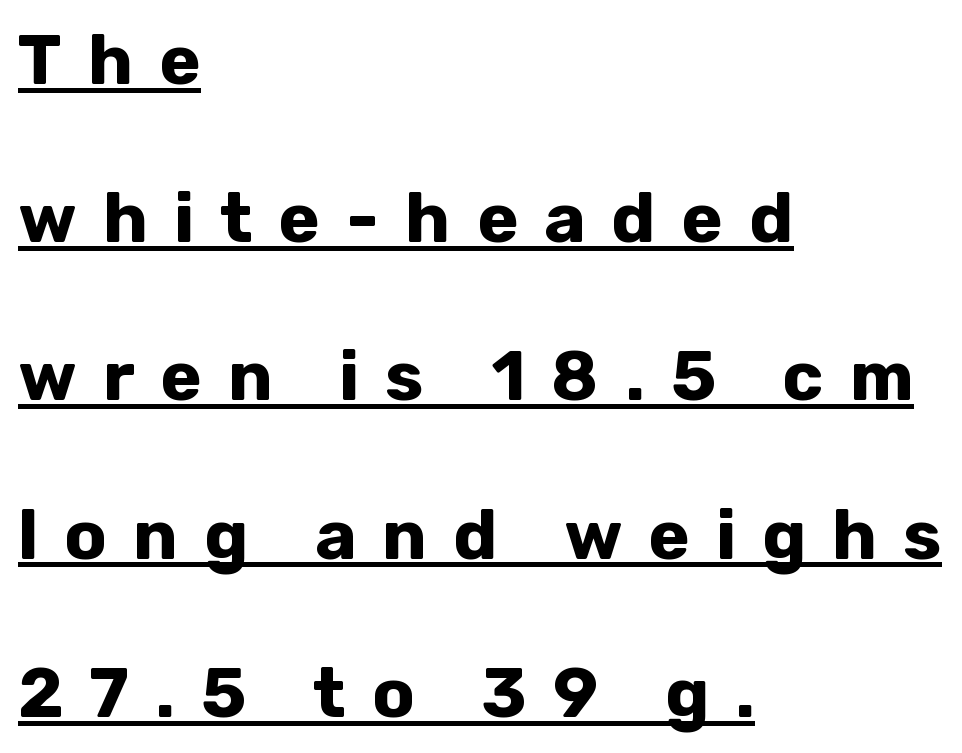
Q: Is the text bold? A: Yes.
Q: Is the text italic (slanted)? A: No, it is upright.
Q: Is the typeface a serif or a sans-serif typeface? A: Sans-serif.
Q: Is the text underlined? A: Yes.
Q: How is the paragraph aligned? A: Left-aligned.
Q: Is the spacing between letters normal or unusually wide? A: Unusually wide.
Q: Is the spacing between lines tight, normal or loose? A: Loose.
Q: Width (condensed, normal, or wide)? A: Normal.
Q: Stroke contrast? A: Low.
Q: x-height? A: Medium.
Q: Monospaced? A: No.
